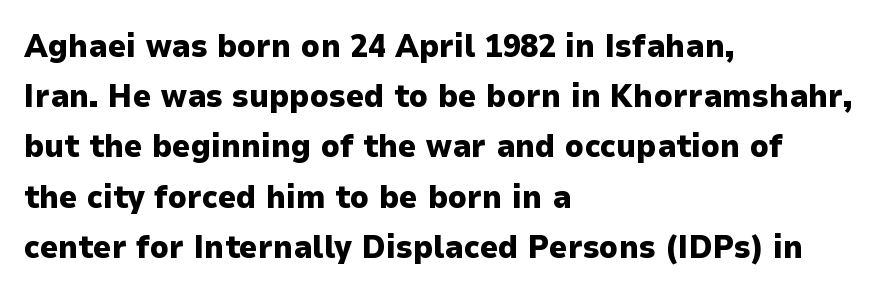
{"serif": "no", "italic": "no", "bold": "yes", "weight": "heavy", "width": "normal", "stroke_contrast": "low", "x_height": "medium", "monospaced": "no", "underline": "no", "align": "left", "line_spacing": "normal", "line_spacing_ratio": 1.57, "letter_spacing": "normal", "letter_spacing_em": 0.0, "glyph_px": 32}
